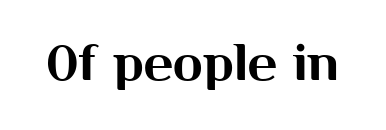
The tracking reads as untouched default to a designer's eye. Rendered with straight, roman letterforms. Check under the words: just untouched page. Look at the bottom of the vertical strokes: they stop flat, with no serifs. Each letter keeps its own natural width here, so spacing adapts to shape.
